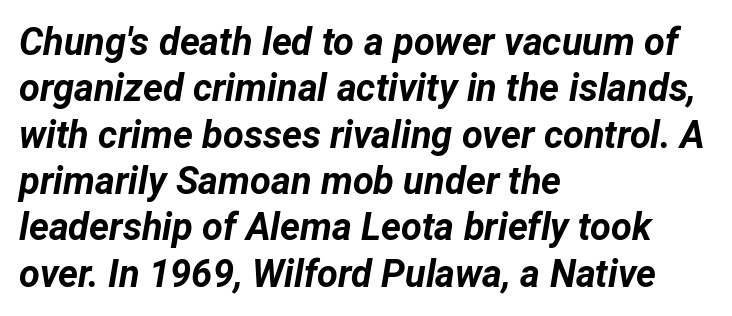
{"italic": "yes", "lean": "right", "slant_degrees": 12, "bold": "yes", "weight": "bold", "width": "normal", "stroke_contrast": "low", "x_height": "medium", "monospaced": "no", "underline": "no", "align": "left", "line_spacing_ratio": 1.22, "letter_spacing": "normal", "letter_spacing_em": 0.0, "glyph_px": 38}
